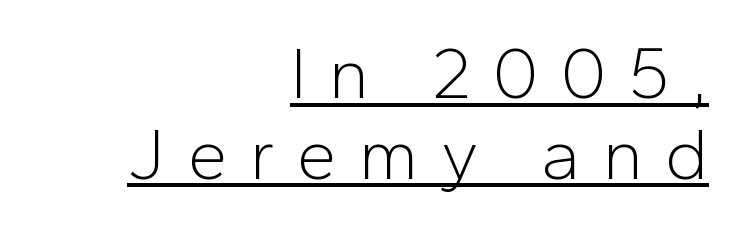
Q: Is the text bold? A: No.
Q: Is the text italic (slanted)? A: No, it is upright.
Q: Is the typeface a serif or a sans-serif typeface? A: Sans-serif.
Q: Is the text underlined? A: Yes.
Q: How is the paragraph aligned? A: Right-aligned.
Q: Is the spacing between letters normal or unusually wide? A: Unusually wide.
Q: Is the spacing between lines tight, normal or loose? A: Tight.
Q: Width (condensed, normal, or wide)? A: Normal.
Q: Stroke contrast? A: Low.
Q: x-height? A: Medium.
Q: Monospaced? A: No.
